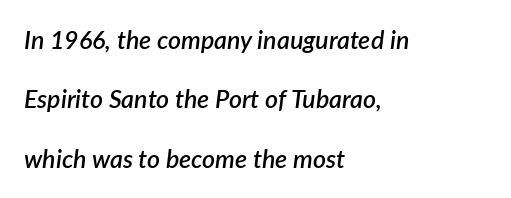
Is the letter spacing exaggerated? No — it looks like the ordinary default. Weight: semibold (demi). Alignment: flush left. The passage shown stacks its lines with a broad gap.
